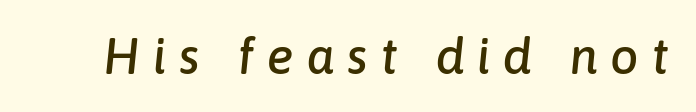
Q: Is the text italic (slanted)? A: Yes, it leans right by about 6 degrees.
Q: Is the text underlined? A: No.
Q: Is the spacing between letters normal or unusually wide? A: Unusually wide.
Q: Width (condensed, normal, or wide)? A: Normal.
Q: Stroke contrast? A: Low.
Q: x-height? A: Medium.
Q: Monospaced? A: No.
